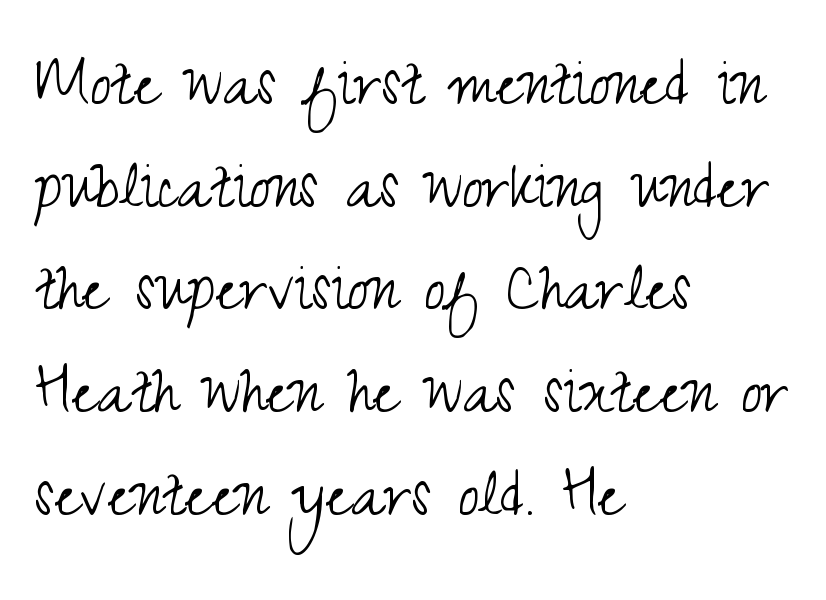
{"serif": "no", "italic": "no", "bold": "no", "weight": "light", "width": "condensed", "stroke_contrast": "medium", "x_height": "small", "monospaced": "no", "underline": "no", "align": "left", "line_spacing": "normal", "line_spacing_ratio": 1.37, "letter_spacing": "normal", "letter_spacing_em": 0.0, "glyph_px": 75}
